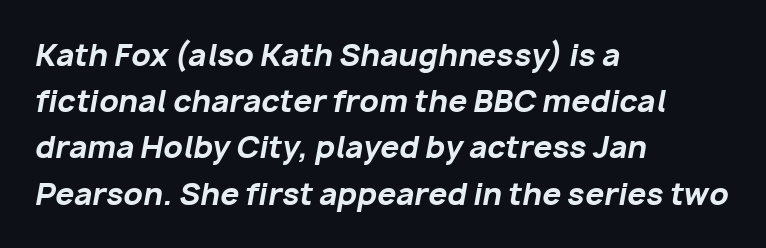
The image shows 30 px bold type, italic (leaning right); set left-aligned, normal line spacing (1.54x), normal letter spacing, not underlined; low stroke contrast and a medium x-height.
